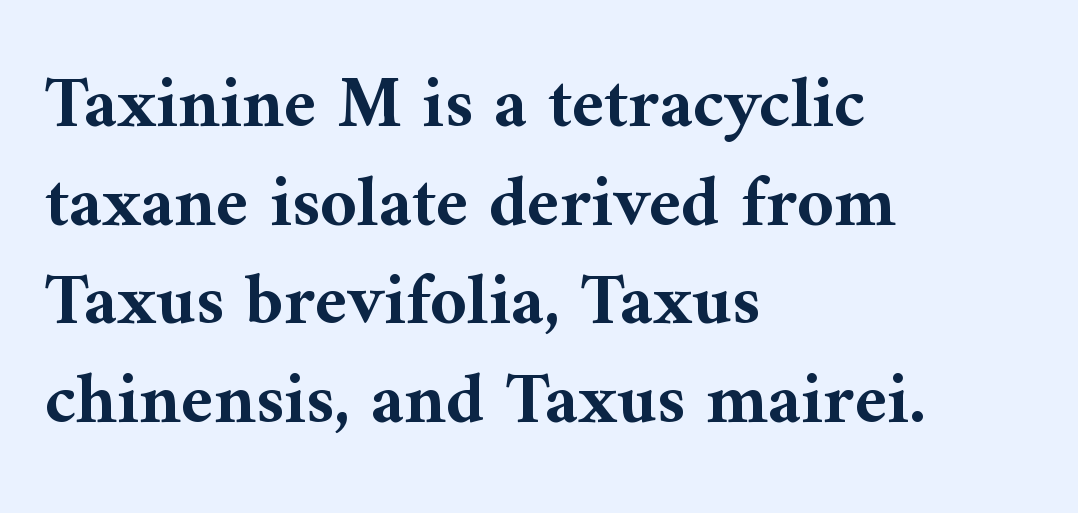
{"serif": "yes", "italic": "no", "bold": "yes", "weight": "bold", "width": "normal", "stroke_contrast": "medium", "x_height": "medium", "monospaced": "no", "underline": "no", "align": "left", "line_spacing": "normal", "line_spacing_ratio": 1.37, "letter_spacing": "normal", "letter_spacing_em": 0.0, "glyph_px": 72}
